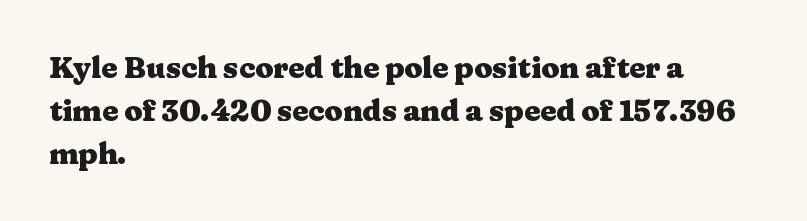
{"serif": "yes", "italic": "no", "bold": "yes", "weight": "heavy", "width": "wide", "stroke_contrast": "medium", "x_height": "medium", "monospaced": "no", "underline": "no", "align": "left", "line_spacing": "normal", "line_spacing_ratio": 1.48, "letter_spacing": "normal", "letter_spacing_em": 0.0, "glyph_px": 29}
